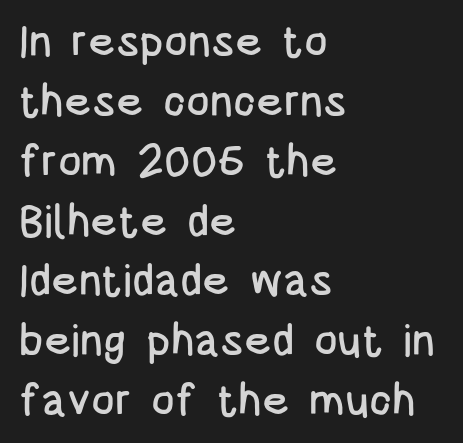
{"serif": "no", "italic": "no", "width": "condensed", "stroke_contrast": "low", "x_height": "large", "monospaced": "no", "underline": "no", "align": "left", "line_spacing": "normal", "line_spacing_ratio": 1.36, "letter_spacing": "normal", "letter_spacing_em": 0.0, "glyph_px": 44}
